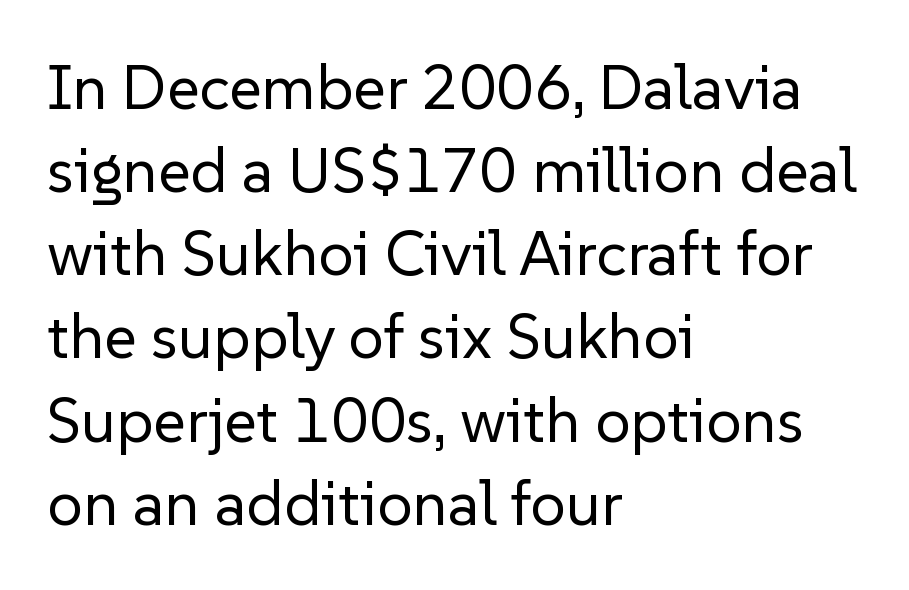
Teacher's note: observe the even left margin — that is flush-left alignment. A roman cut, with each character standing at attention. Just letters on the line, the space beneath them empty. Letter spacing: default.
